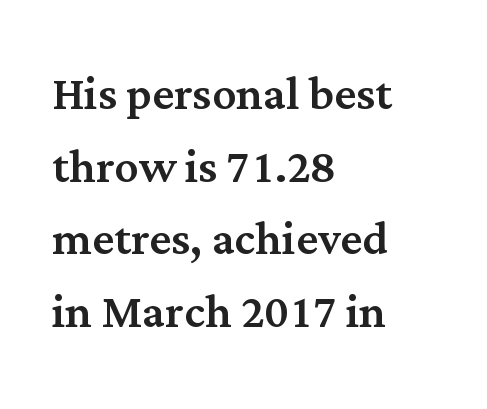
Tall strokes in this sample are plumb rather than angled. The tracking reads as untouched default to a designer's eye. These lines stack with their left ends in a neat column. The letters advance in unequal steps, a hallmark of proportional type. Plain, unruled lines of type.
